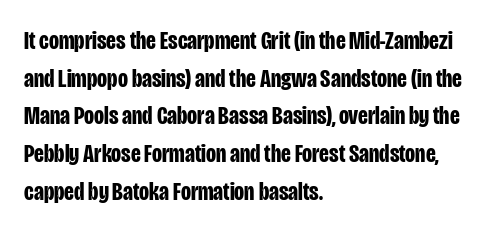
On the weight axis this lands at bold, roughly 700. Words float on clear page, feet unadorned. Interline gaps are of average width in this sample. The rendering keeps characters at their native spacing. In terms of posture, this sample is upright.
